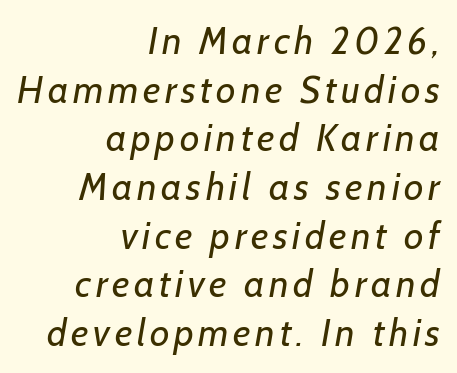
Notice how descenders clear the ascenders below comfortably — that's standard leading. The face used here is proportionally spaced, like ordinary book or web type. This rendering uses right alignment, leaving the left contour irregular. Counters stay open thanks to moderate or lighter strokes. Stroke terminals: plain, sans-serif. Words float on clear page, feet unadorned.
